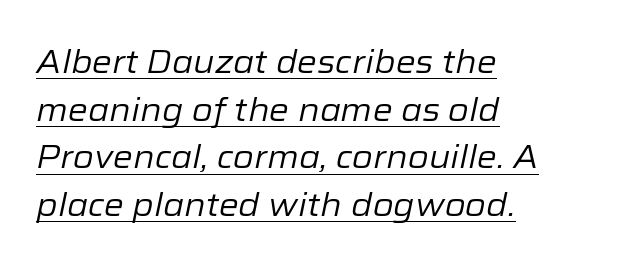
The face used here has a pronounced slope to its letters. The strokes are not fattened; the text isn't bold. Caption: standard tracking, unaltered. Do the characters align in a grid? No, the font is proportional. Notice how descenders clear the ascenders below comfortably — that's standard leading.
